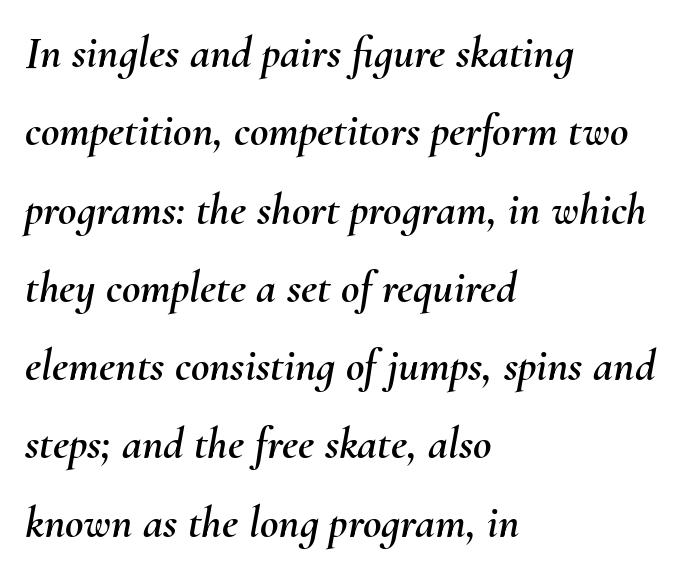
The image shows 45 px text type, italic (leaning right); set left-aligned, line spacing 1.74x, normal letter spacing, not underlined; medium stroke contrast and a small x-height.
